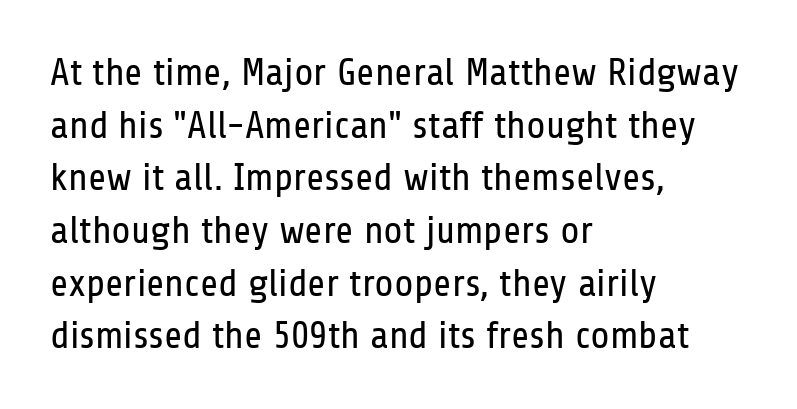
{"serif": "no", "italic": "no", "bold": "no", "weight": "regular", "width": "condensed", "stroke_contrast": "low", "x_height": "medium", "monospaced": "no", "underline": "no", "align": "left", "line_spacing": "normal", "line_spacing_ratio": 1.35, "letter_spacing": "normal", "letter_spacing_em": 0.0, "glyph_px": 39}
